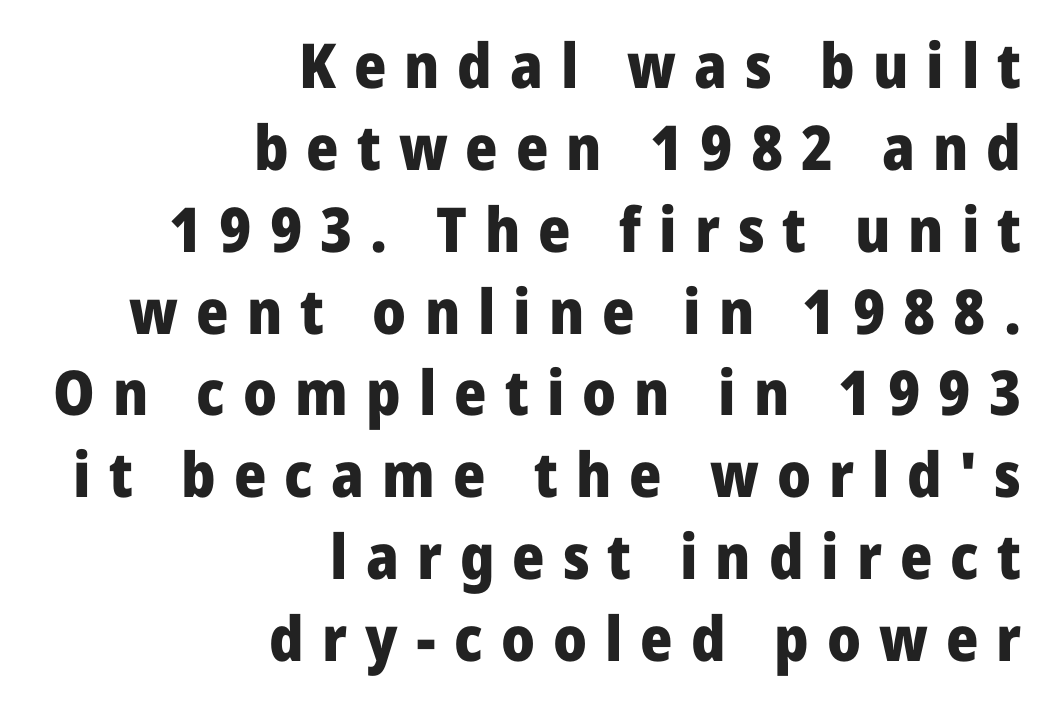
{"serif": "no", "italic": "no", "bold": "yes", "weight": "heavy", "width": "normal", "stroke_contrast": "low", "x_height": "medium", "monospaced": "no", "underline": "no", "align": "right", "line_spacing": "normal", "line_spacing_ratio": 1.32, "letter_spacing": "wide", "letter_spacing_em": 0.29, "glyph_px": 62}
